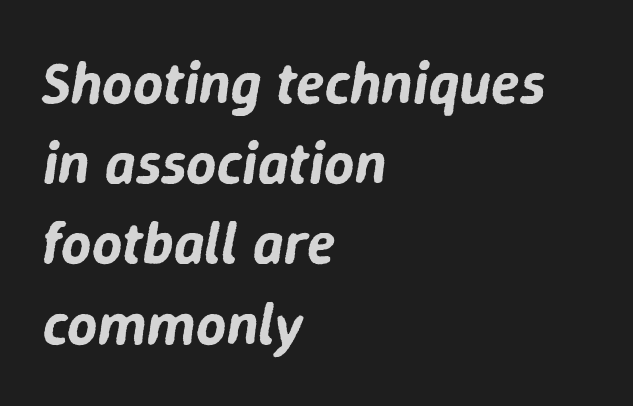
The image shows 59 px text type, italic (leaning right); set left-aligned, normal line spacing (1.36x), normal letter spacing, not underlined; low stroke contrast and a medium x-height.
